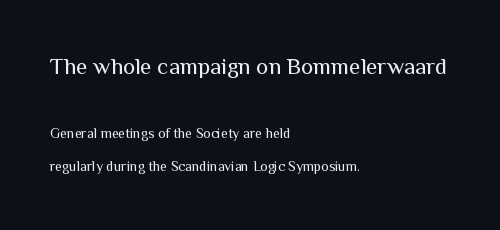
{"italic": "no", "bold": "no", "underline": "no", "align": "left", "line_spacing": "loose", "line_spacing_ratio": 2.38, "letter_spacing": "normal", "letter_spacing_em": 0.0, "larger_block": "first", "size_ratio": 1.64, "glyph_px": 23}
